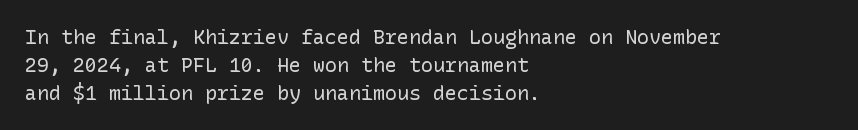
{"italic": "no", "bold": "no", "underline": "no", "align": "left", "line_spacing": "normal", "line_spacing_ratio": 1.4, "letter_spacing": "normal", "letter_spacing_em": 0.0, "glyph_px": 20}
